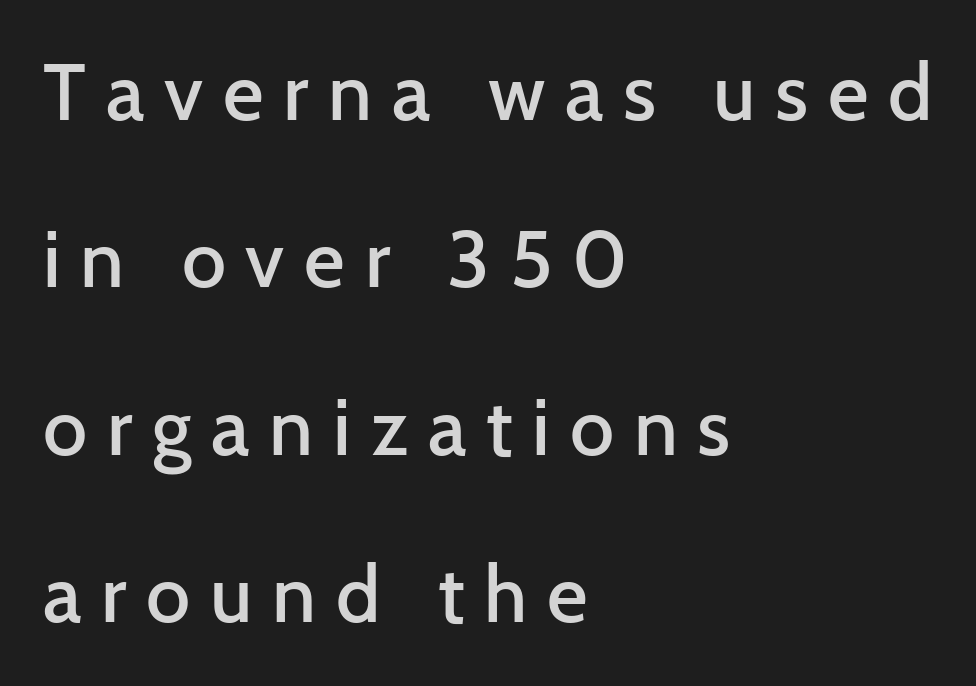
{"serif": "no", "italic": "no", "bold": "semi", "weight": "semibold", "width": "normal", "stroke_contrast": "low", "x_height": "medium", "monospaced": "no", "underline": "no", "align": "left", "line_spacing": "loose", "line_spacing_ratio": 2.12, "letter_spacing": "wide", "letter_spacing_em": 0.25, "glyph_px": 79}
